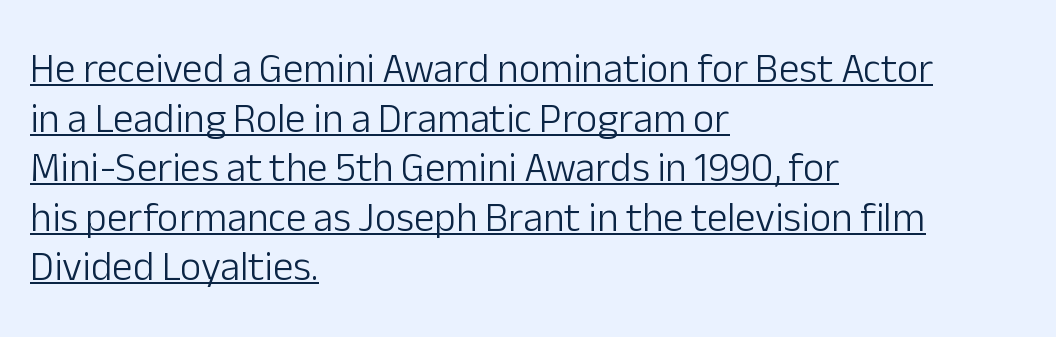
The image shows 41 px light sans-serif type, upright; set left-aligned, line spacing 1.21x, normal letter spacing, underlined; low stroke contrast and a medium x-height.
